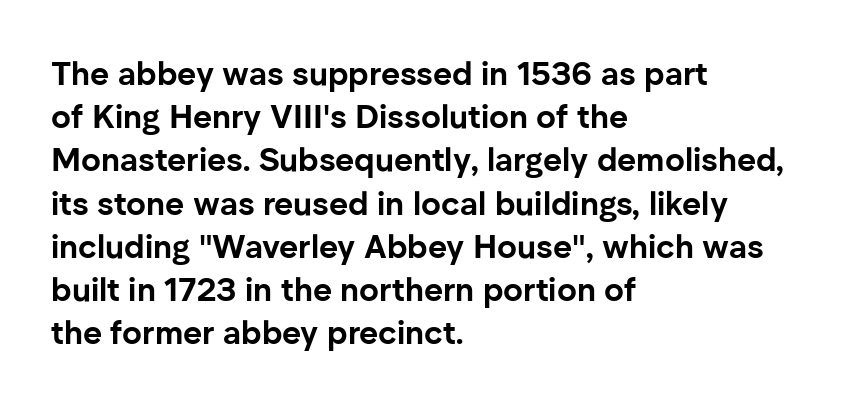
Observe the absence of serifs on each vertical stroke in this sample. Default kerning and tracking; the words read as compact shapes. Each letter keeps its own natural width here, so spacing adapts to shape. Heavy, bold letterforms.
